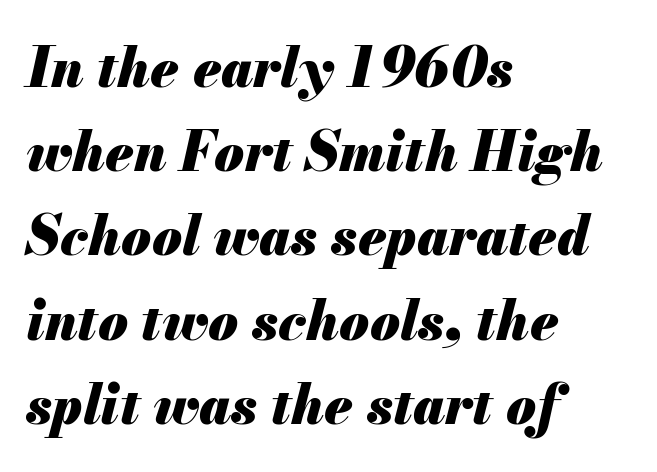
Short and long lines alike share a common starting point at left. Yep, that's italic — everything's leaning. Chunky letters — that's bold for sure. The type is set solid horizontally, with unmodified tracking. A bare baseline throughout the passage.
